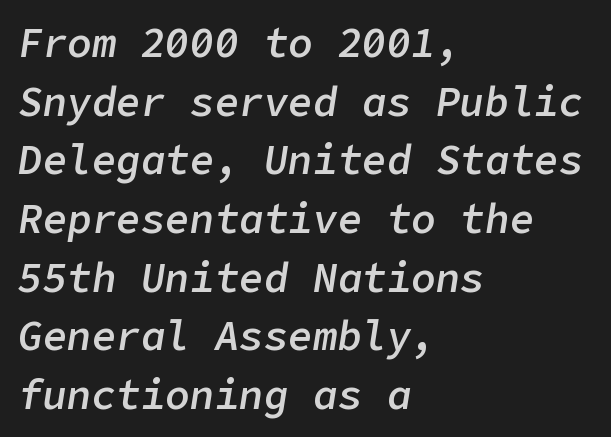
{"italic": "yes", "lean": "right", "slant_degrees": 9, "bold": "semi", "weight": "semibold", "width": "normal", "stroke_contrast": "low", "x_height": "medium", "underline": "no", "align": "left", "line_spacing": "normal", "line_spacing_ratio": 1.43, "letter_spacing": "normal", "letter_spacing_em": 0.0, "glyph_px": 41}
